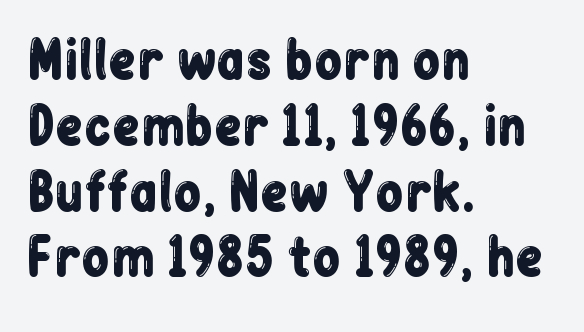
Q: Is the text italic (slanted)? A: No, it is upright.
Q: Is the typeface a serif or a sans-serif typeface? A: Sans-serif.
Q: Is the text underlined? A: No.
Q: How is the paragraph aligned? A: Left-aligned.
Q: Is the spacing between letters normal or unusually wide? A: Normal.
Q: Is the spacing between lines tight, normal or loose? A: Normal.
Q: Width (condensed, normal, or wide)? A: Condensed.
Q: Stroke contrast? A: Low.
Q: x-height? A: Medium.
Q: Monospaced? A: No.
